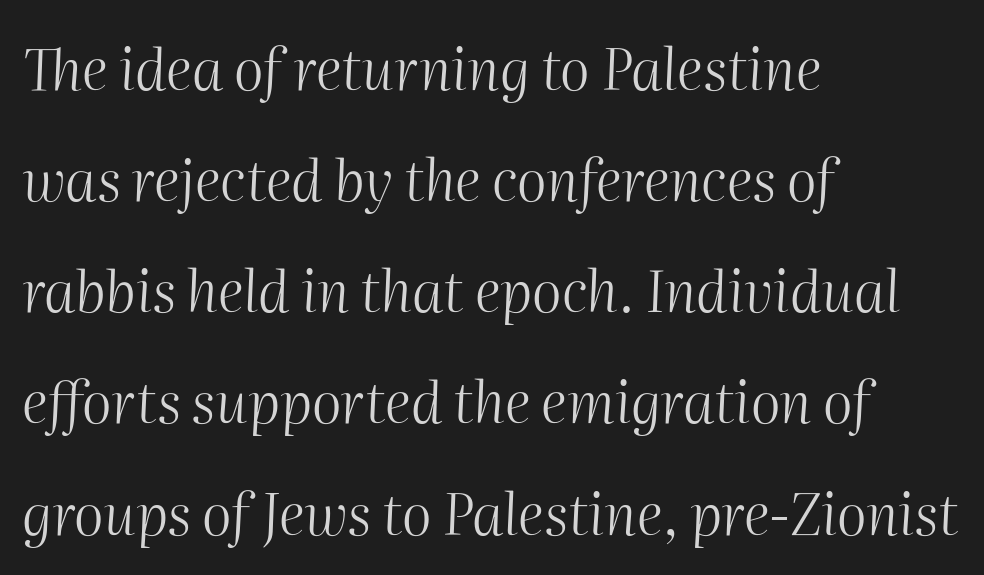
{"italic": "yes", "lean": "right", "slant_degrees": 2, "bold": "no", "weight": "light", "width": "normal", "stroke_contrast": "medium", "x_height": "medium", "monospaced": "no", "underline": "no", "align": "left", "line_spacing": "loose", "line_spacing_ratio": 1.95, "letter_spacing": "normal", "letter_spacing_em": 0.0, "glyph_px": 57}
